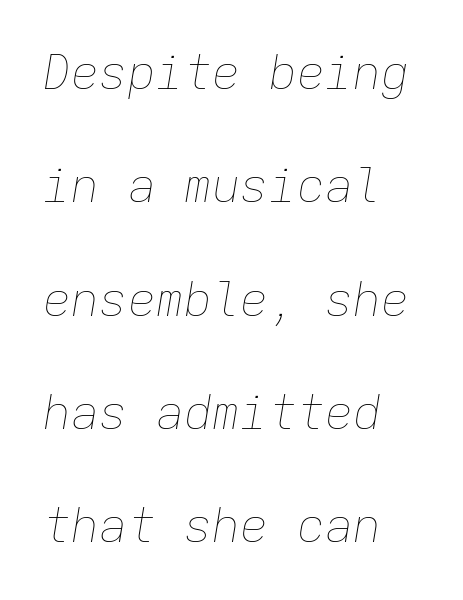
{"italic": "yes", "lean": "right", "slant_degrees": 9, "bold": "no", "weight": "thin", "width": "normal", "stroke_contrast": "low", "x_height": "medium", "monospaced": "yes", "underline": "no", "align": "left", "line_spacing": "loose", "line_spacing_ratio": 2.41, "letter_spacing": "normal", "letter_spacing_em": 0.0, "glyph_px": 47}
